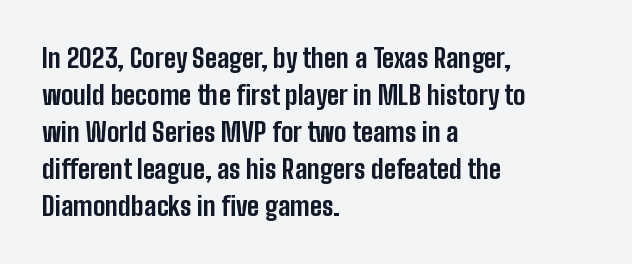
{"italic": "no", "bold": "yes", "underline": "no", "align": "left", "line_spacing": "normal", "line_spacing_ratio": 1.42, "letter_spacing": "normal", "letter_spacing_em": 0.0, "glyph_px": 26}
